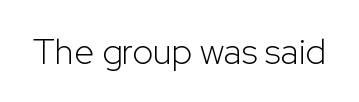
The image shows 36 px light sans-serif type, upright; set normal letter spacing, not underlined; low stroke contrast and a medium x-height.
